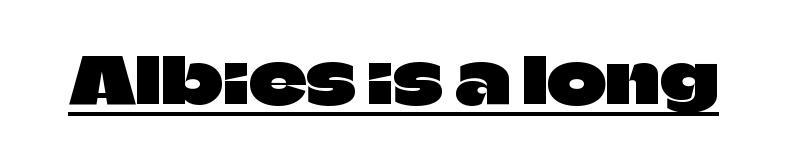
Q: Is the text italic (slanted)? A: No, it is upright.
Q: Is the typeface a serif or a sans-serif typeface? A: Sans-serif.
Q: Is the text underlined? A: Yes.
Q: Is the spacing between letters normal or unusually wide? A: Normal.
Q: Width (condensed, normal, or wide)? A: Normal.
Q: Stroke contrast? A: Low.
Q: x-height? A: Large.
Q: Monospaced? A: No.
